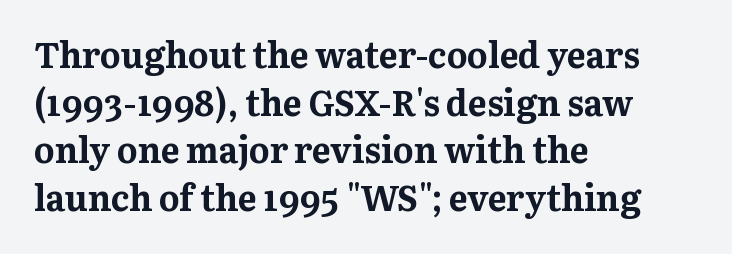
Q: Is the text bold? A: Yes.
Q: Is the text italic (slanted)? A: No, it is upright.
Q: Is the typeface a serif or a sans-serif typeface? A: Serif.
Q: Is the text underlined? A: No.
Q: How is the paragraph aligned? A: Left-aligned.
Q: Is the spacing between letters normal or unusually wide? A: Normal.
Q: Is the spacing between lines tight, normal or loose? A: Normal.
Q: Width (condensed, normal, or wide)? A: Normal.
Q: Stroke contrast? A: Medium.
Q: x-height? A: Medium.
Q: Monospaced? A: No.
